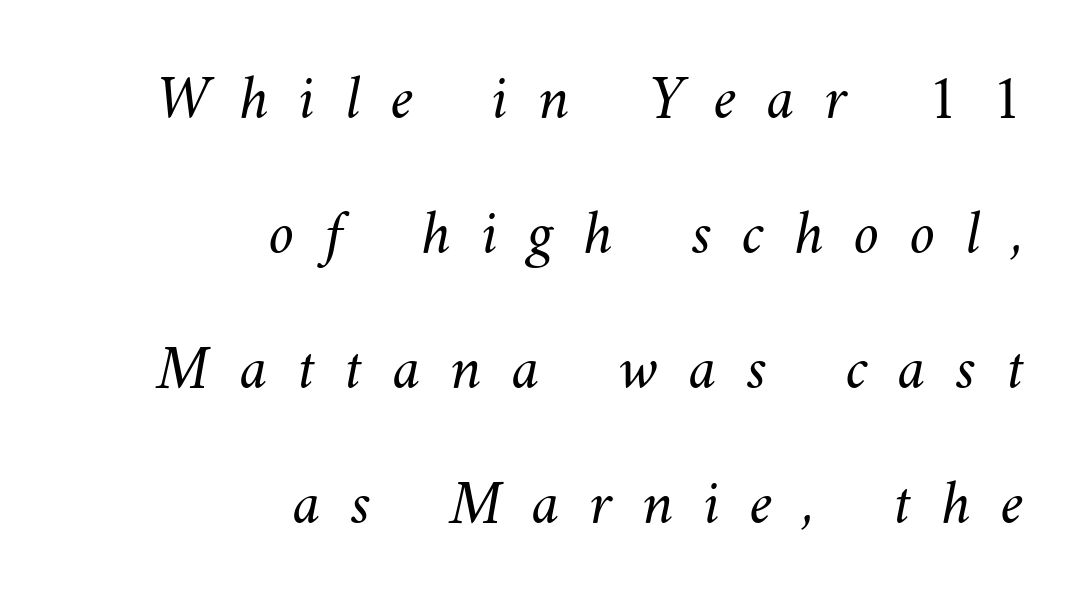
These lines stack with their right ends in a neat column. Vertical stems look standard width or narrower in stroke. The tracking jumps out immediately: characters are airy and widely separated. Students, observe: this is what heavily led, spacious text looks like.
